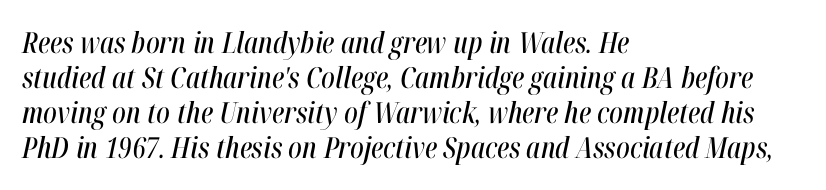
{"italic": "yes", "lean": "right", "slant_degrees": 12, "width": "condensed", "stroke_contrast": "high", "x_height": "medium", "monospaced": "no", "underline": "no", "align": "left", "line_spacing_ratio": 1.21, "letter_spacing": "normal", "letter_spacing_em": 0.0, "glyph_px": 29}
